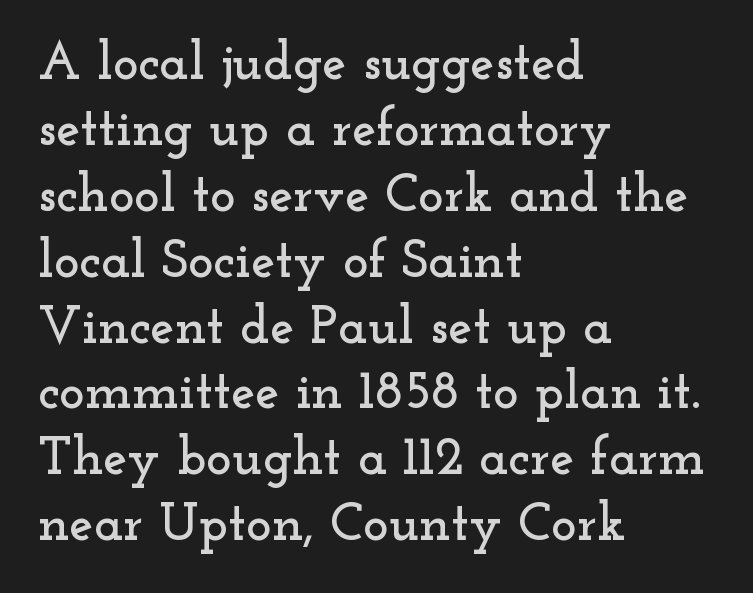
Q: Is the text italic (slanted)? A: No, it is upright.
Q: Is the typeface a serif or a sans-serif typeface? A: Serif.
Q: Is the text underlined? A: No.
Q: How is the paragraph aligned? A: Left-aligned.
Q: Is the spacing between letters normal or unusually wide? A: Normal.
Q: Width (condensed, normal, or wide)? A: Wide.
Q: Stroke contrast? A: Low.
Q: x-height? A: Small.
Q: Monospaced? A: No.
